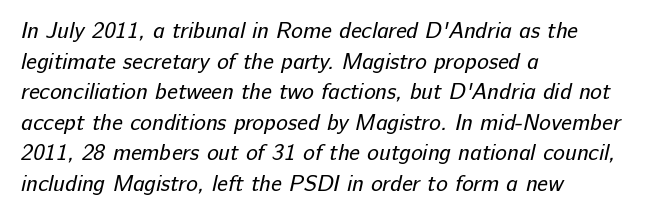
The image shows 22 px text type; set left-aligned, normal line spacing (1.39x), normal letter spacing, not underlined.
